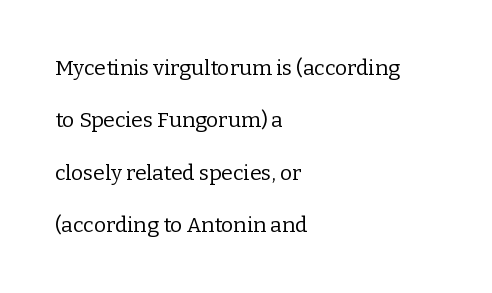
Q: Is the text bold? A: No.
Q: Is the text italic (slanted)? A: No, it is upright.
Q: Is the text underlined? A: No.
Q: How is the paragraph aligned? A: Left-aligned.
Q: Is the spacing between letters normal or unusually wide? A: Normal.
Q: Is the spacing between lines tight, normal or loose? A: Loose.
